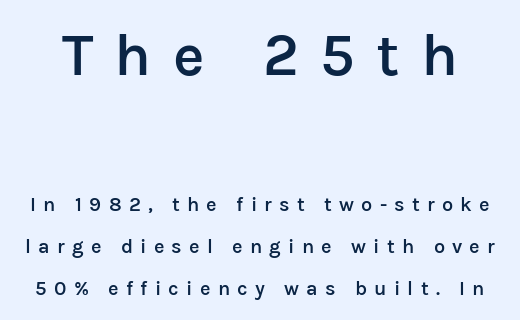
The image shows 60 px semibold sans-serif type, upright; set loose line spacing (2.09x), unusually wide letter spacing (+0.36 em), not underlined; the first (top) block is 3.0x larger; low stroke contrast and a medium x-height.
